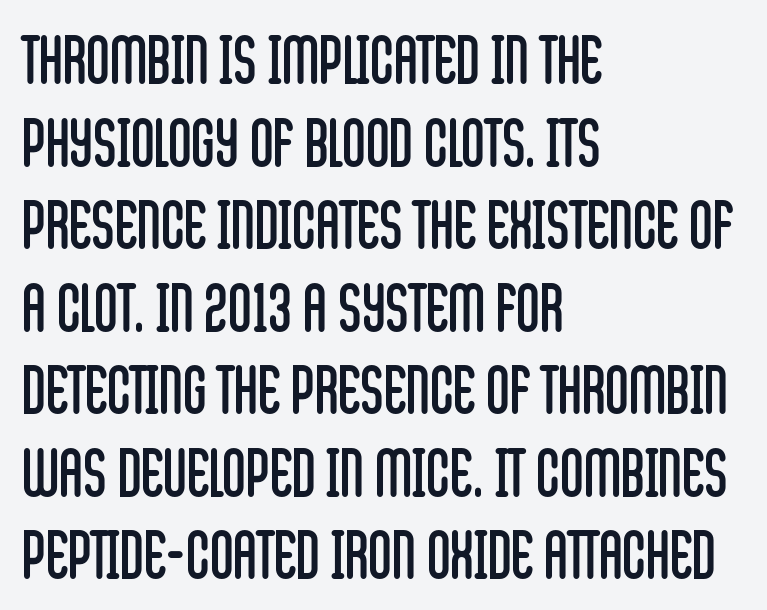
Short and long lines alike share a common starting point at left. The passage shown is typed in a proportional face where columns would drift. This is sans-serif lettering, the kind often seen on screens and signage. Students, note that the glyphs here touch the page at normal intervals. Glance below the letters and you will spot only blank space. The lettering holds an erect, upright posture throughout.
